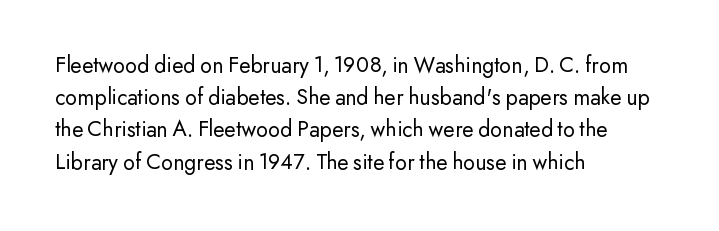
The image shows 23 px text type, upright; set left-aligned, normal line spacing (1.4x), normal letter spacing, not underlined.
